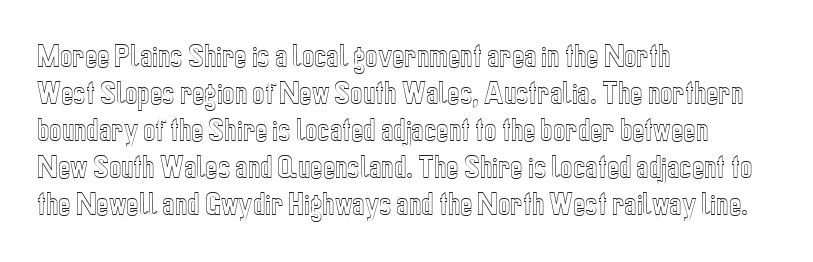
Inter-character spacing is left at the font's built-in metrics. Bare-footed words on every line. Every stem runs plumb, perpendicular to the baseline. Line spacing here is normal. Every row of glyphs begins at an identical x-position on the left.
